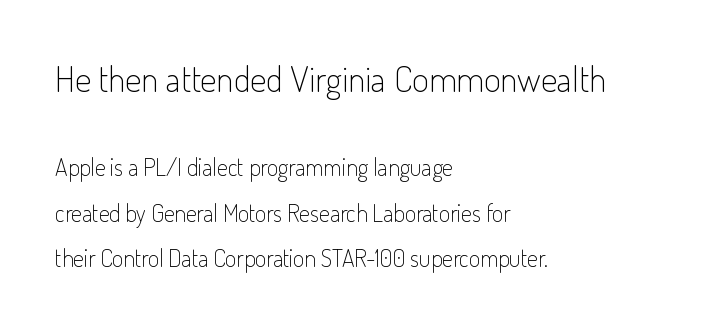
Q: Is the text bold? A: No.
Q: Is the text italic (slanted)? A: No, it is upright.
Q: Is the typeface a serif or a sans-serif typeface? A: Sans-serif.
Q: Is the text underlined? A: No.
Q: How is the paragraph aligned? A: Left-aligned.
Q: Is the spacing between letters normal or unusually wide? A: Normal.
Q: Which block of text is set in a larger size, the first (top) or the second (bottom)? A: The first (top) one.
Q: Width (condensed, normal, or wide)? A: Condensed.
Q: Stroke contrast? A: Low.
Q: x-height? A: Small.
Q: Monospaced? A: No.
